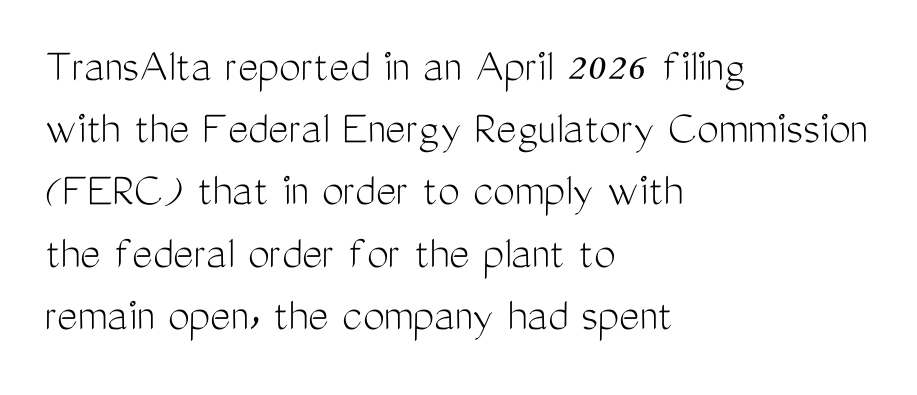
All the whitespace from short lines collects on the right. Is the letter spacing exaggerated? No — it looks like the ordinary default. Beneath every word, the page is bare. The passage shown stacks its lines at a standard gap. Heft: none added — not bold.
